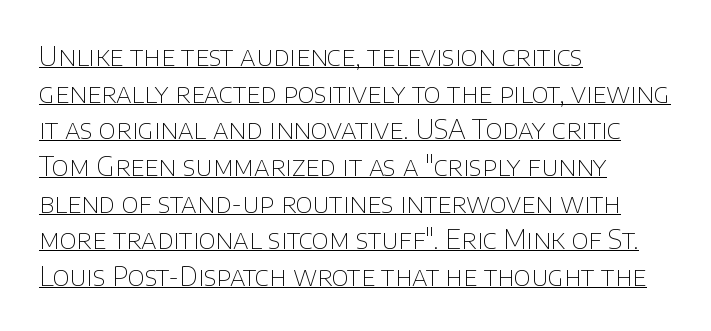
You can see a thin bar hugging the bottom of the glyphs. It's the straight-up-and-down kind of type. The typesetter chose a ragged-right arrangement here. In terms of letterspacing, this is plain default setting.
